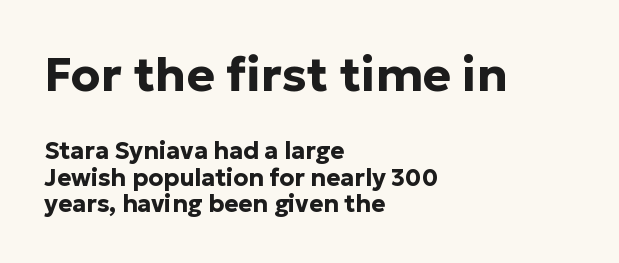
The image shows 48 px bold sans-serif type, upright; set left-aligned, tight line spacing (1.1x), normal letter spacing, not underlined; the first (top) block is 2.0x larger; low stroke contrast and a medium x-height.
